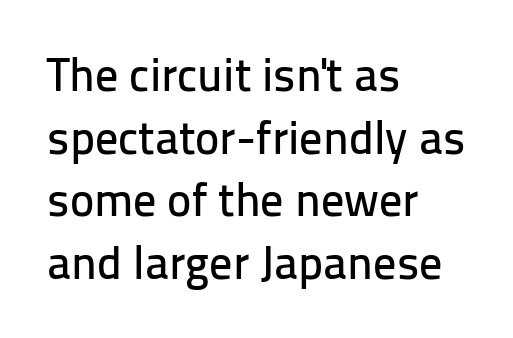
{"serif": "no", "italic": "no", "width": "normal", "stroke_contrast": "low", "x_height": "medium", "monospaced": "no", "underline": "no", "align": "left", "line_spacing": "normal", "line_spacing_ratio": 1.36, "letter_spacing": "normal", "letter_spacing_em": 0.0, "glyph_px": 46}
